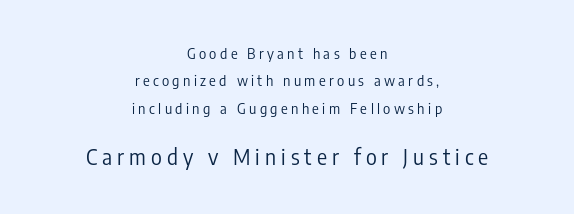
The image shows 21 px text type, upright; set centered, loose line spacing (1.95x), unusually wide letter spacing (+0.24 em), not underlined; the second (bottom) block is 1.5x larger.
